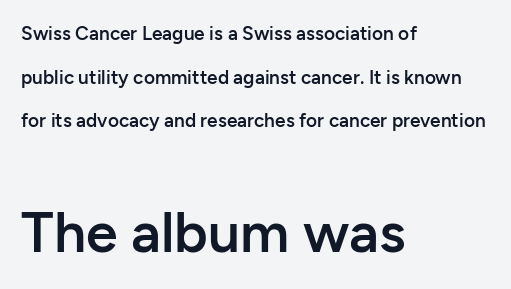
A fair bit of extra ink — the face is semibold, not bold. Descender tails drop into unmarked territory. These lines are rendered in a variable-pitch font. Here the second block reads like a headline and the first like body copy. The glyphs in this specimen are sans serif.
